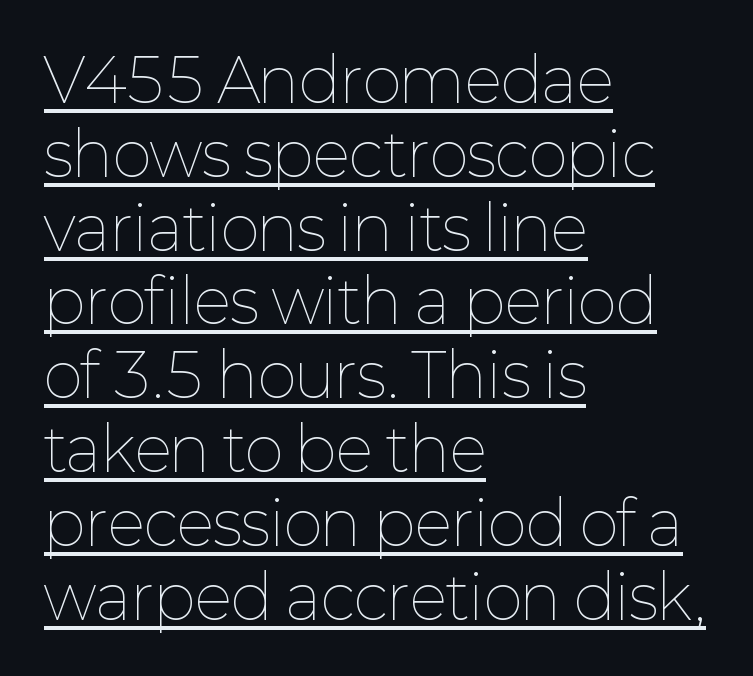
Q: Is the text bold? A: No.
Q: Is the text italic (slanted)? A: No, it is upright.
Q: Is the text underlined? A: Yes.
Q: How is the paragraph aligned? A: Left-aligned.
Q: Is the spacing between letters normal or unusually wide? A: Normal.
Q: Width (condensed, normal, or wide)? A: Normal.
Q: Stroke contrast? A: Low.
Q: x-height? A: Medium.
Q: Monospaced? A: No.
